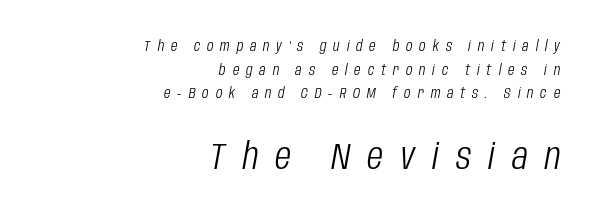
Q: Is the text bold? A: No.
Q: Is the text italic (slanted)? A: Yes, it leans right by about 10 degrees.
Q: Is the text underlined? A: No.
Q: How is the paragraph aligned? A: Right-aligned.
Q: Is the spacing between letters normal or unusually wide? A: Unusually wide.
Q: Is the spacing between lines tight, normal or loose? A: Normal.
Q: Which block of text is set in a larger size, the first (top) or the second (bottom)? A: The second (bottom) one.
Q: Width (condensed, normal, or wide)? A: Condensed.
Q: Stroke contrast? A: Low.
Q: x-height? A: Large.
Q: Monospaced? A: No.
